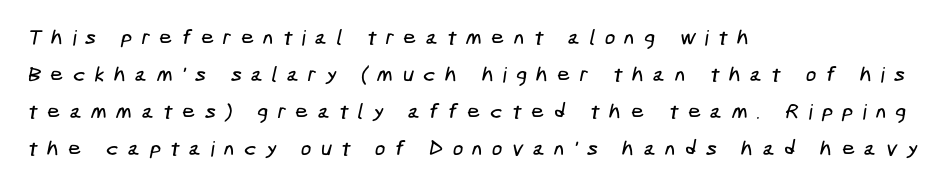
Q: Is the text underlined? A: No.
Q: How is the paragraph aligned? A: Left-aligned.
Q: Is the spacing between letters normal or unusually wide? A: Unusually wide.
